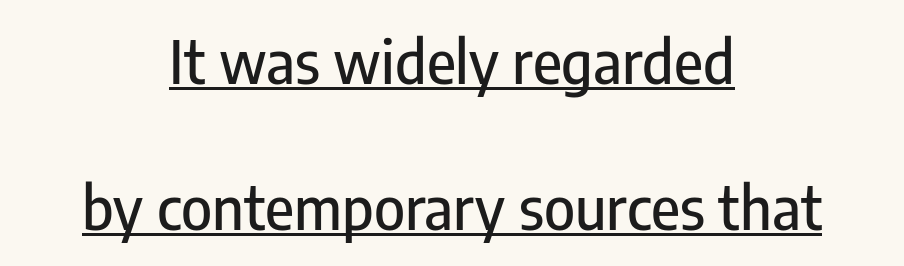
Q: Is the text italic (slanted)? A: No, it is upright.
Q: Is the typeface a serif or a sans-serif typeface? A: Sans-serif.
Q: Is the text underlined? A: Yes.
Q: How is the paragraph aligned? A: Centered.
Q: Is the spacing between letters normal or unusually wide? A: Normal.
Q: Is the spacing between lines tight, normal or loose? A: Loose.
Q: Width (condensed, normal, or wide)? A: Condensed.
Q: Stroke contrast? A: Low.
Q: x-height? A: Medium.
Q: Monospaced? A: No.
